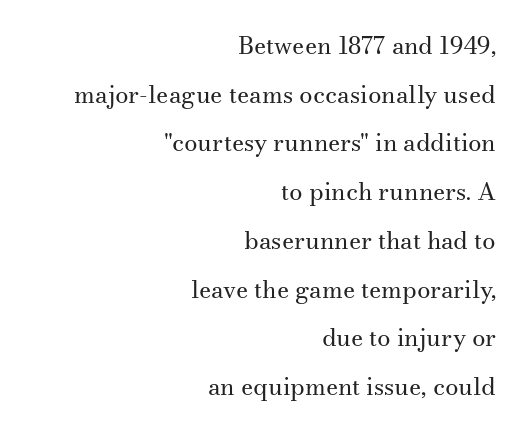
The image shows 24 px text type, upright; set right-aligned, loose line spacing (2.03x), normal letter spacing, not underlined.
